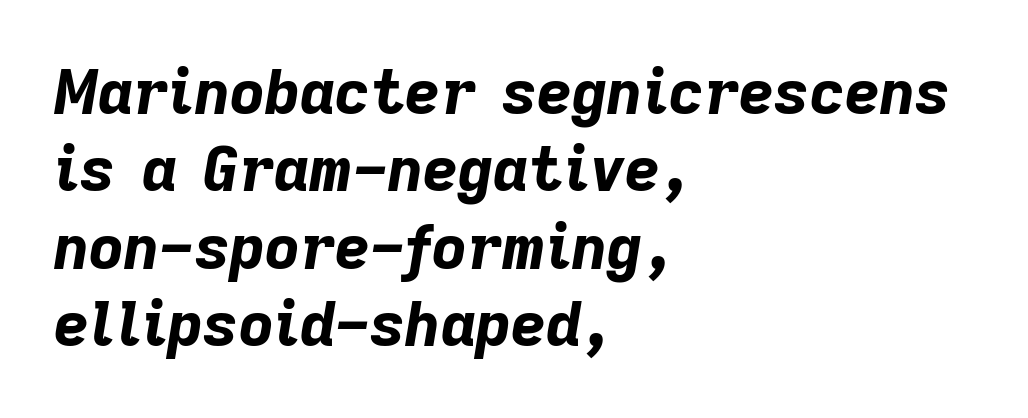
Q: Is the text bold? A: Yes.
Q: Is the text italic (slanted)? A: Yes, it leans right by about 9 degrees.
Q: Is the text underlined? A: No.
Q: How is the paragraph aligned? A: Left-aligned.
Q: Is the spacing between letters normal or unusually wide? A: Normal.
Q: Is the spacing between lines tight, normal or loose? A: Normal.
Q: Width (condensed, normal, or wide)? A: Normal.
Q: Stroke contrast? A: Low.
Q: x-height? A: Medium.
Q: Monospaced? A: No.
